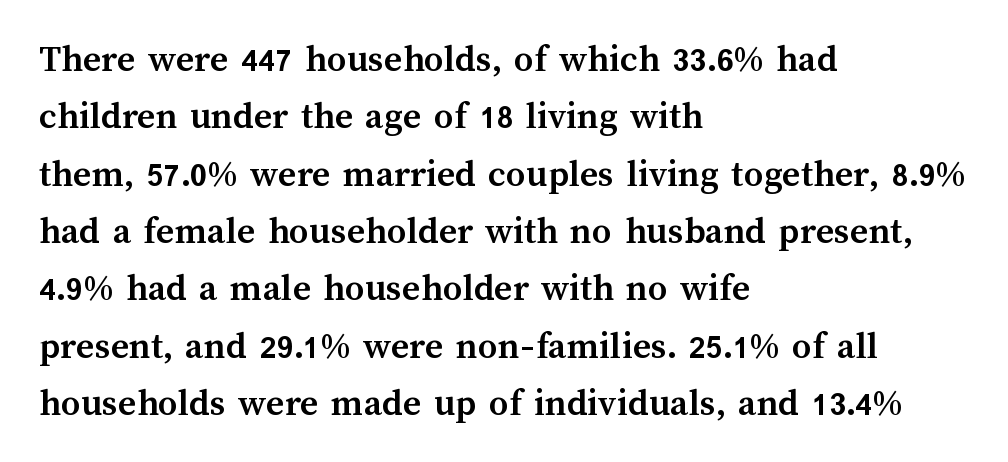
Q: Is the text bold? A: Yes.
Q: Is the text italic (slanted)? A: No, it is upright.
Q: Is the text underlined? A: No.
Q: How is the paragraph aligned? A: Left-aligned.
Q: Is the spacing between letters normal or unusually wide? A: Normal.
Q: Is the spacing between lines tight, normal or loose? A: Normal.
Q: Width (condensed, normal, or wide)? A: Normal.
Q: Stroke contrast? A: Medium.
Q: x-height? A: Medium.
Q: Monospaced? A: No.
